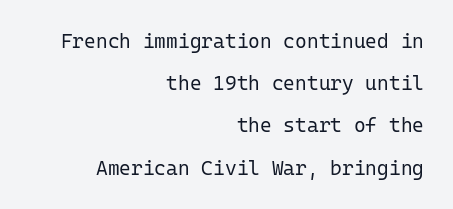
Unlike italic type, these characters show no tilt at all. No extra ink here — the face is not bold. Spacing between characters is what you'd get straight out of the box. One glance says open: line gaps are wider than usual. A flush-right, rag-left setting is used for this passage.
